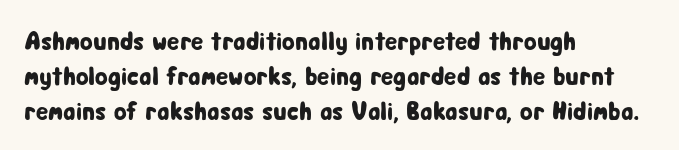
Q: Is the text italic (slanted)? A: No, it is upright.
Q: Is the text underlined? A: No.
Q: How is the paragraph aligned? A: Left-aligned.
Q: Is the spacing between letters normal or unusually wide? A: Normal.
Q: Is the spacing between lines tight, normal or loose? A: Normal.
